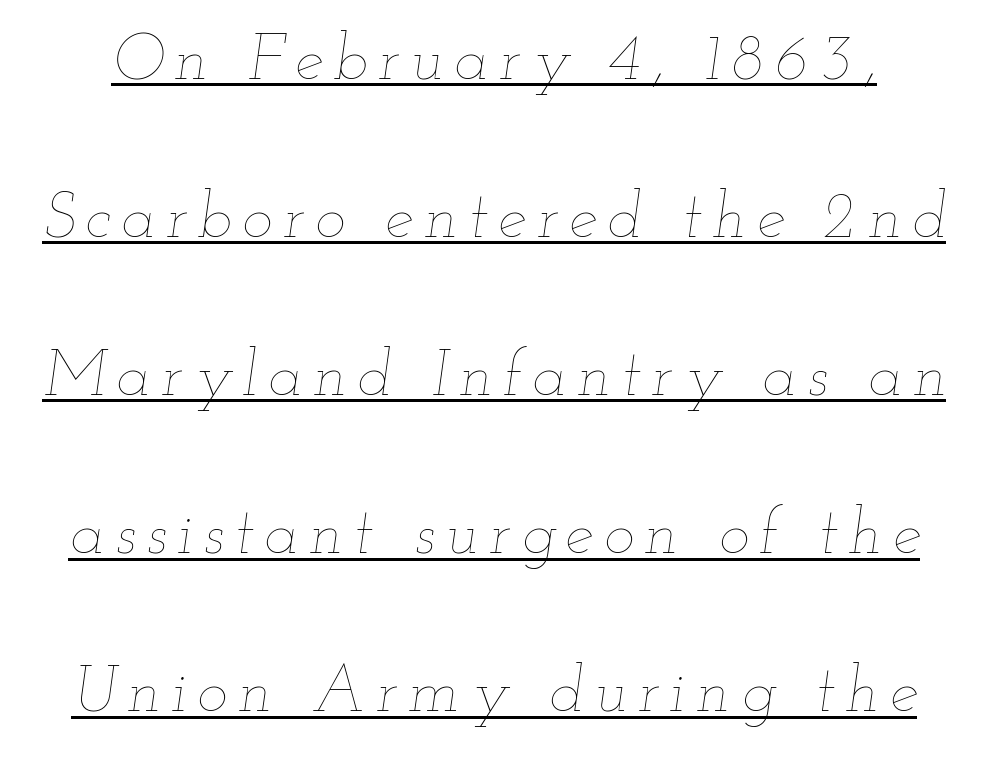
{"italic": "yes", "lean": "right", "slant_degrees": 12, "bold": "no", "weight": "thin", "width": "wide", "stroke_contrast": "low", "x_height": "small", "monospaced": "no", "underline": "yes", "line_spacing": "loose", "line_spacing_ratio": 2.47, "glyph_px": 64}
